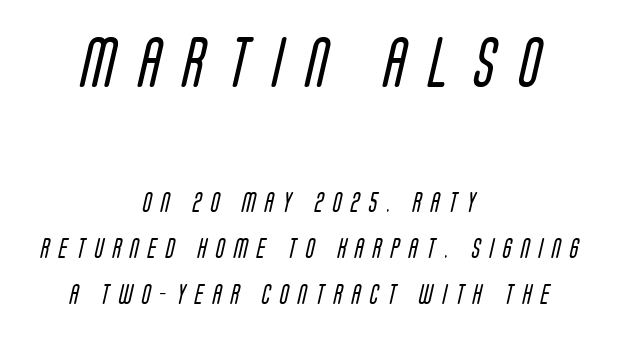
Line starts and ends both wander, symmetrically. The type is letterspaced generously, with wide tracking. Nobody drew a line under any word here. Vertical stems look standard width or narrower in stroke. The lines are spread far apart with generous leading.
